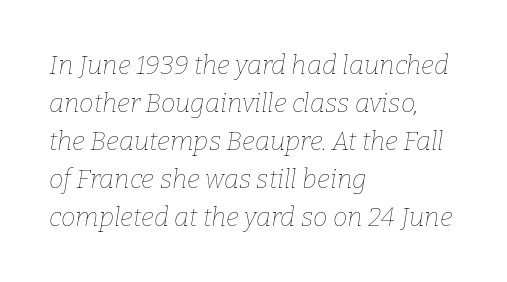
Q: Is the text bold? A: No.
Q: Is the text italic (slanted)? A: Yes, it leans right by about 9 degrees.
Q: Is the text underlined? A: No.
Q: How is the paragraph aligned? A: Left-aligned.
Q: Is the spacing between letters normal or unusually wide? A: Normal.
Q: Is the spacing between lines tight, normal or loose? A: Normal.
